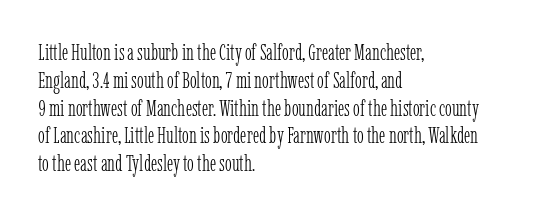
Q: Is the text bold? A: No.
Q: Is the text italic (slanted)? A: No, it is upright.
Q: Is the text underlined? A: No.
Q: How is the paragraph aligned? A: Left-aligned.
Q: Is the spacing between letters normal or unusually wide? A: Normal.
